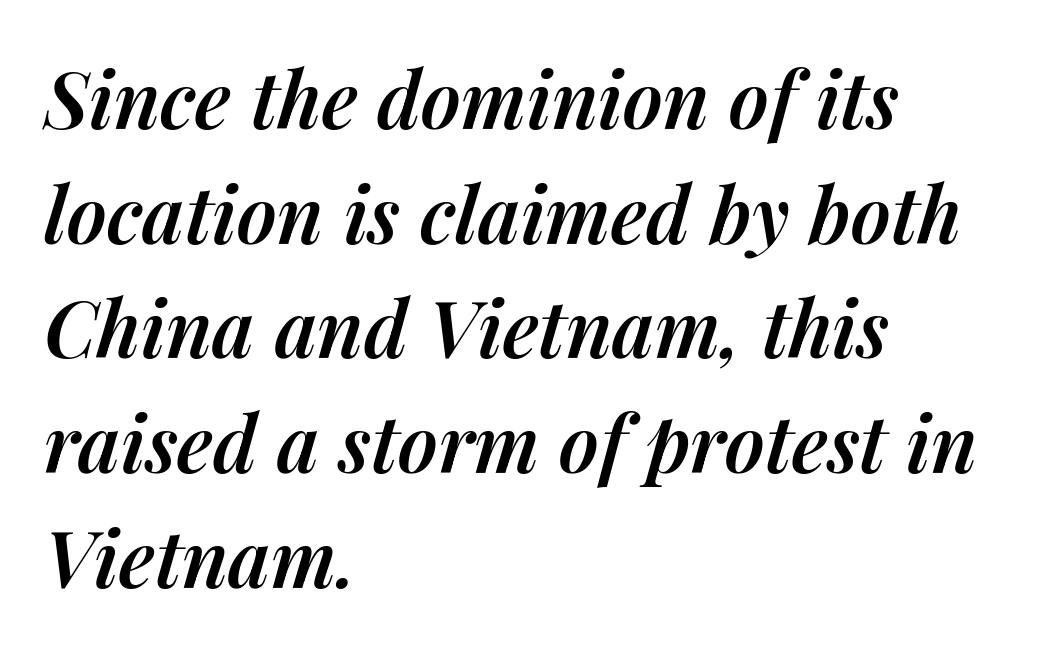
The image shows 78 px semibold type, italic (leaning right); set left-aligned, normal line spacing (1.47x), normal letter spacing, not underlined; medium stroke contrast and a medium x-height.
